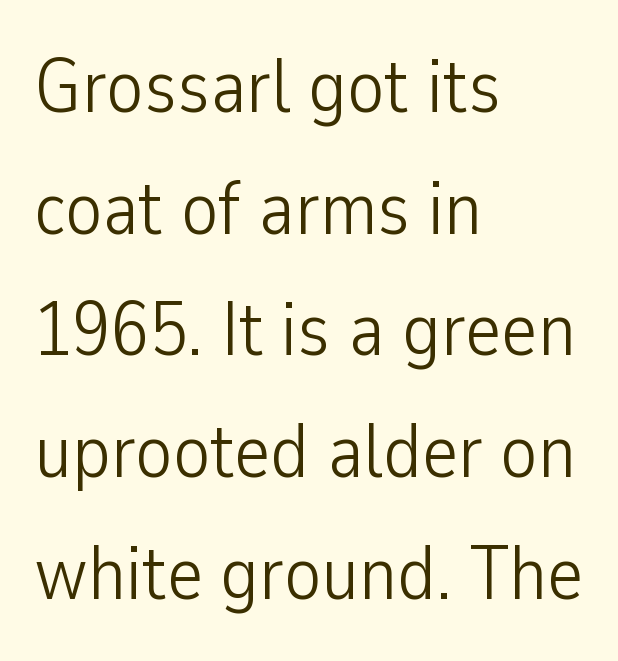
Q: Is the text bold? A: No.
Q: Is the text italic (slanted)? A: No, it is upright.
Q: Is the typeface a serif or a sans-serif typeface? A: Sans-serif.
Q: Is the text underlined? A: No.
Q: How is the paragraph aligned? A: Left-aligned.
Q: Is the spacing between letters normal or unusually wide? A: Normal.
Q: Is the spacing between lines tight, normal or loose? A: Normal.
Q: Width (condensed, normal, or wide)? A: Condensed.
Q: Stroke contrast? A: Low.
Q: x-height? A: Medium.
Q: Monospaced? A: No.
